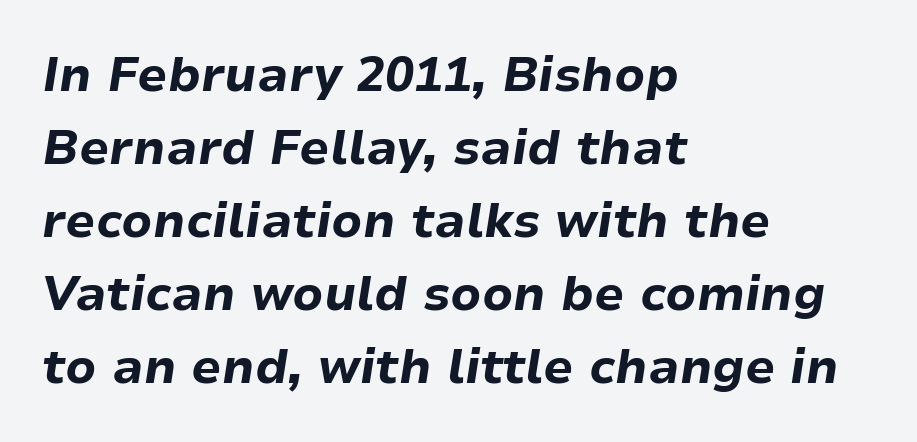
The image shows 48 px bold type, italic (leaning right); set left-aligned, normal line spacing (1.52x), normal letter spacing, not underlined; low stroke contrast and a medium x-height.
